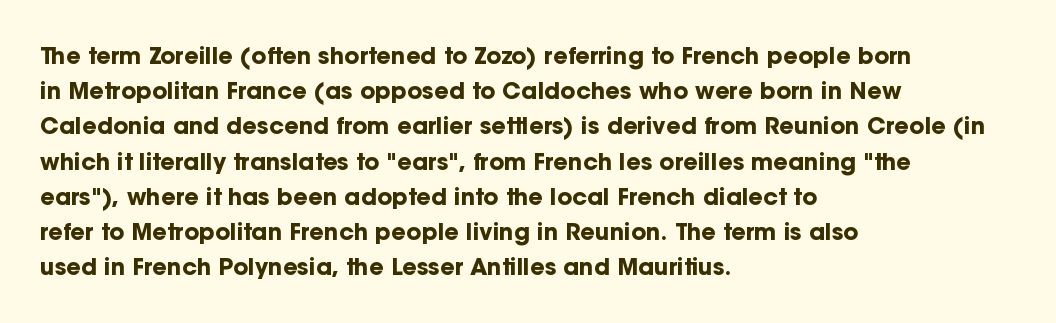
Each new line begins a customary step beneath the previous one. This rendering leaves character spacing at its baseline value. The lettering stays uniformly vertical, giving the passage a roman look. This rendering features lettering with no underline. A student would call this left alignment; a typographer would say flush left, rag right. Is the type bold? Yes — the strokes are clearly thick and heavy.
